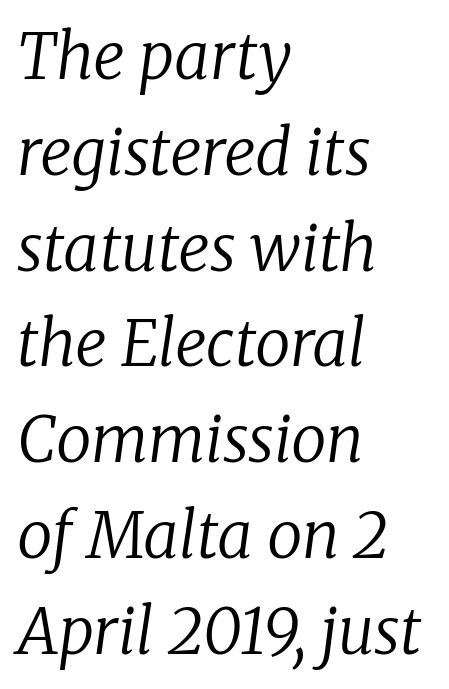
The image shows 63 px regular-weight serif type, italic (leaning right); set left-aligned, normal line spacing (1.52x), normal letter spacing, not underlined; low stroke contrast and a medium x-height.
